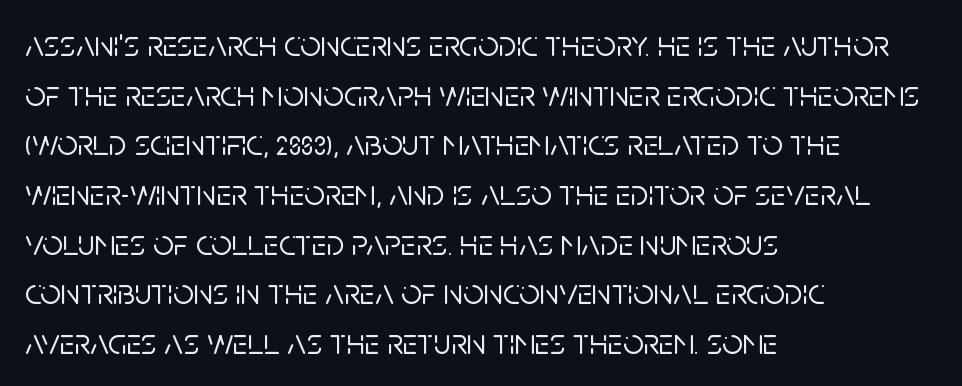
The image shows 36 px sans-serif type, upright; set left-aligned, normal line spacing (1.38x), normal letter spacing, not underlined; low stroke contrast and a large x-height.
